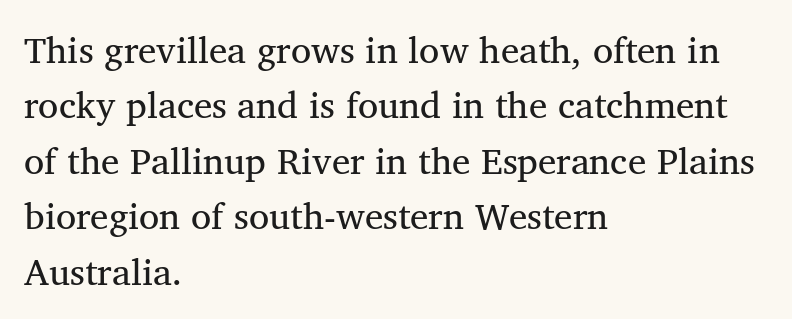
{"serif": "yes", "width": "normal", "stroke_contrast": "medium", "x_height": "medium", "monospaced": "no", "underline": "no", "align": "left", "line_spacing": "normal", "line_spacing_ratio": 1.5, "letter_spacing": "normal", "letter_spacing_em": 0.0, "glyph_px": 37}
